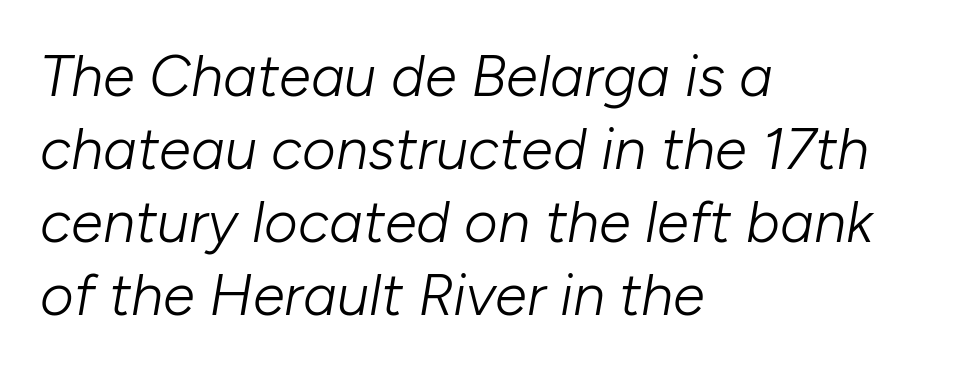
The image shows 58 px light type, italic (leaning right); set left-aligned, normal line spacing (1.26x), normal letter spacing, not underlined; low stroke contrast and a medium x-height.
